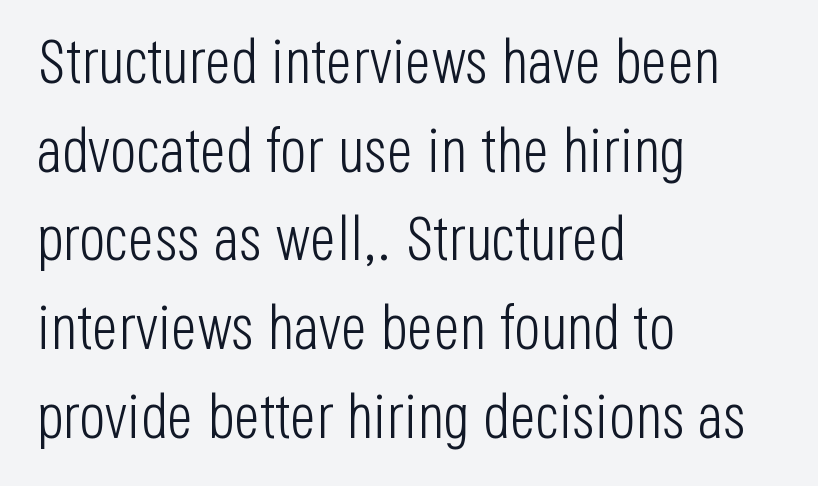
Each letter keeps its own natural width here, so spacing adapts to shape. Check where the strokes stop: nothing finishes them off — pure sans. This rendering leaves character spacing at its baseline value. The specimen reads as upright at a glance. The foot of each line stays bare and open. A student would call this left alignment; a typographer would say flush left, rag right.
